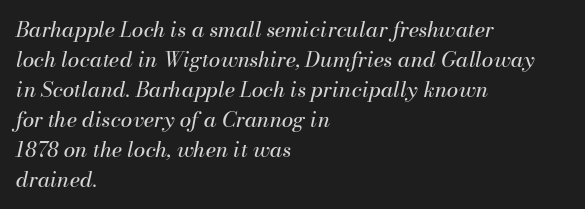
Q: Is the text bold? A: No.
Q: Is the text italic (slanted)? A: Yes, it leans right by about 13 degrees.
Q: Is the text underlined? A: No.
Q: How is the paragraph aligned? A: Left-aligned.
Q: Is the spacing between letters normal or unusually wide? A: Normal.
Q: Is the spacing between lines tight, normal or loose? A: Normal.
